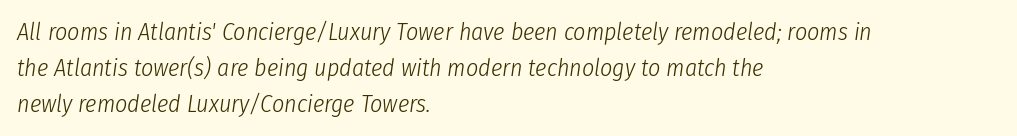
In terms of leading, this rendering sits right in the middle. Notice how the stems are inclined rather than vertical — that's the hallmark of italics. The strokes carry an ordinary text weight at most. Each word holds together tightly as a unit, with standard inter-letter gaps. The zone under the glyphs is completely vacant.
